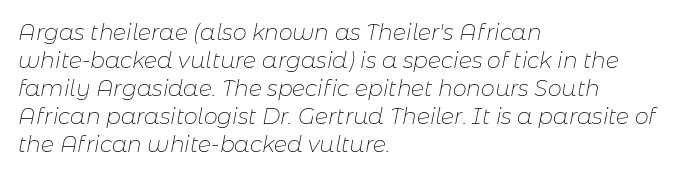
{"italic": "yes", "lean": "right", "slant_degrees": 11, "bold": "no", "underline": "no", "align": "left", "line_spacing": "normal", "line_spacing_ratio": 1.27, "letter_spacing": "normal", "letter_spacing_em": 0.0, "glyph_px": 22}
